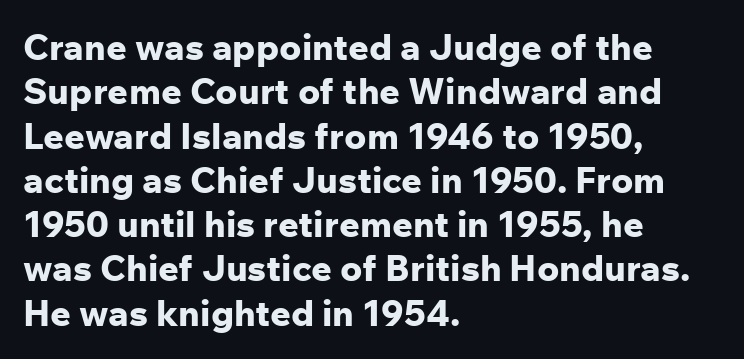
Q: Is the text bold? A: Yes.
Q: Is the text italic (slanted)? A: No, it is upright.
Q: Is the typeface a serif or a sans-serif typeface? A: Sans-serif.
Q: Is the text underlined? A: No.
Q: How is the paragraph aligned? A: Left-aligned.
Q: Is the spacing between letters normal or unusually wide? A: Normal.
Q: Width (condensed, normal, or wide)? A: Normal.
Q: Stroke contrast? A: Low.
Q: x-height? A: Medium.
Q: Monospaced? A: No.
